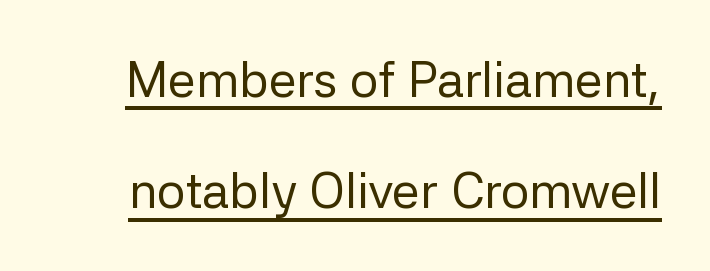
Q: Is the text bold? A: No.
Q: Is the text italic (slanted)? A: No, it is upright.
Q: Is the typeface a serif or a sans-serif typeface? A: Sans-serif.
Q: Is the text underlined? A: Yes.
Q: Is the spacing between letters normal or unusually wide? A: Normal.
Q: Is the spacing between lines tight, normal or loose? A: Loose.
Q: Width (condensed, normal, or wide)? A: Normal.
Q: Stroke contrast? A: Low.
Q: x-height? A: Medium.
Q: Monospaced? A: No.
